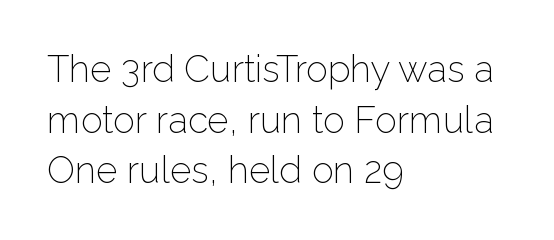
Q: Is the text bold? A: No.
Q: Is the text italic (slanted)? A: No, it is upright.
Q: Is the typeface a serif or a sans-serif typeface? A: Sans-serif.
Q: Is the text underlined? A: No.
Q: How is the paragraph aligned? A: Left-aligned.
Q: Is the spacing between letters normal or unusually wide? A: Normal.
Q: Is the spacing between lines tight, normal or loose? A: Normal.
Q: Width (condensed, normal, or wide)? A: Normal.
Q: Stroke contrast? A: Low.
Q: x-height? A: Medium.
Q: Monospaced? A: No.
